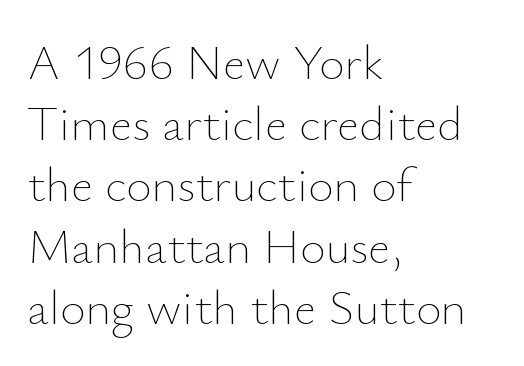
The image shows 49 px thin type, upright; set left-aligned, normal line spacing (1.25x), normal letter spacing, not underlined; low stroke contrast and a small x-height.
